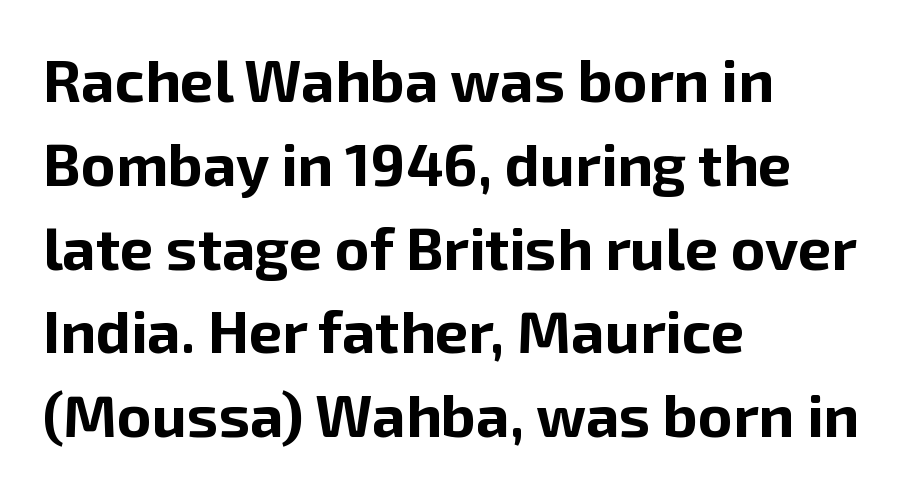
{"serif": "no", "italic": "no", "bold": "yes", "weight": "bold", "width": "normal", "stroke_contrast": "low", "x_height": "medium", "monospaced": "no", "underline": "no", "align": "left", "line_spacing": "normal", "line_spacing_ratio": 1.42, "letter_spacing": "normal", "letter_spacing_em": 0.0, "glyph_px": 59}
